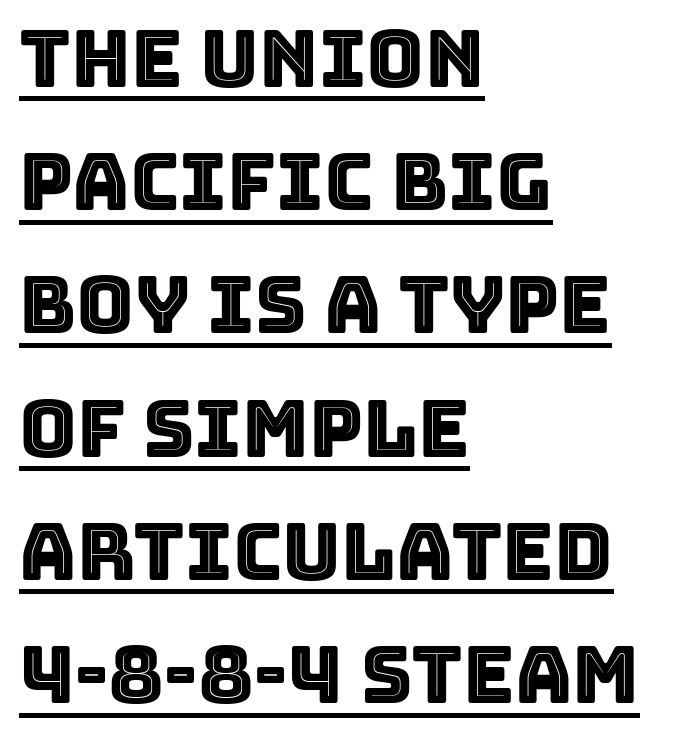
Spacing verdict: proportional, widths tailored to each character. In terms of letterspacing, this is plain default setting. Honestly, the row spacing looks completely unremarkable. Looks like someone drew a line under every word here. Does the copy run flush right? No — it runs flush left.
